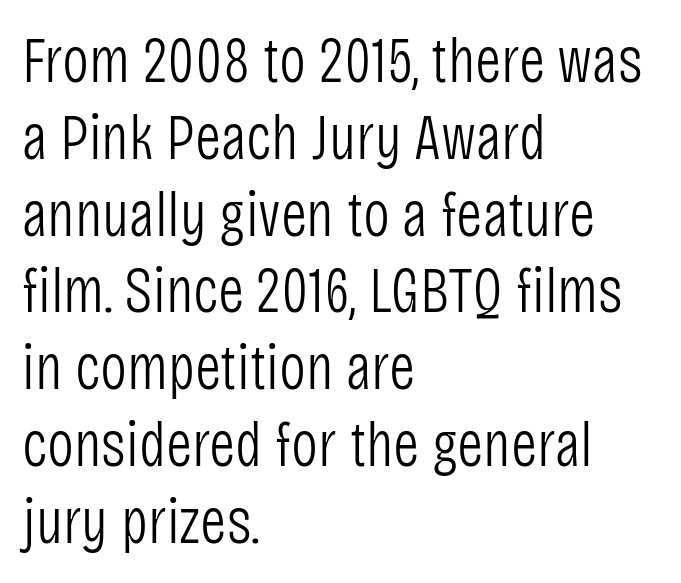
Q: Is the text bold? A: No.
Q: Is the text italic (slanted)? A: No, it is upright.
Q: Is the typeface a serif or a sans-serif typeface? A: Sans-serif.
Q: Is the text underlined? A: No.
Q: How is the paragraph aligned? A: Left-aligned.
Q: Is the spacing between letters normal or unusually wide? A: Normal.
Q: Width (condensed, normal, or wide)? A: Condensed.
Q: Stroke contrast? A: Low.
Q: x-height? A: Large.
Q: Monospaced? A: No.
